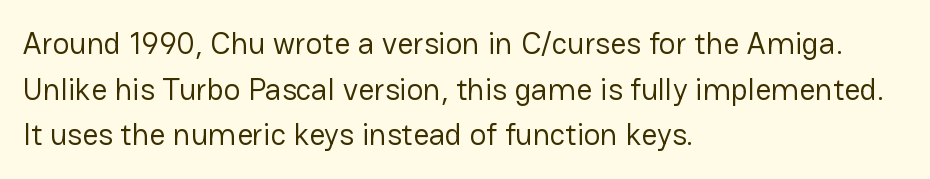
Q: Is the text bold? A: No.
Q: Is the text italic (slanted)? A: No, it is upright.
Q: Is the typeface a serif or a sans-serif typeface? A: Sans-serif.
Q: Is the text underlined? A: No.
Q: How is the paragraph aligned? A: Left-aligned.
Q: Is the spacing between letters normal or unusually wide? A: Normal.
Q: Is the spacing between lines tight, normal or loose? A: Normal.
Q: Width (condensed, normal, or wide)? A: Normal.
Q: Stroke contrast? A: Low.
Q: x-height? A: Medium.
Q: Monospaced? A: No.
